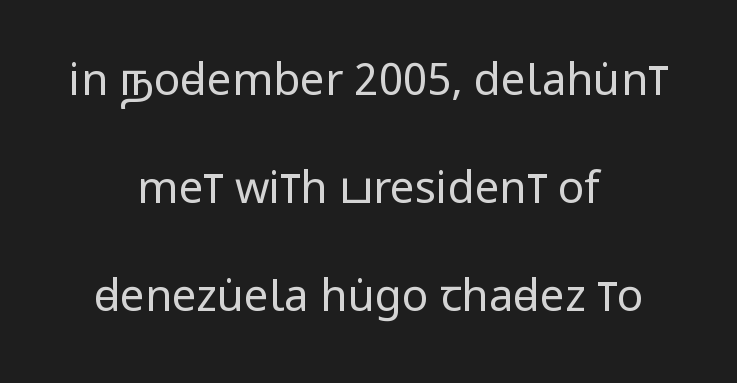
{"serif": "no", "italic": "no", "bold": "no", "weight": "regular", "width": "condensed", "stroke_contrast": "low", "x_height": "large", "monospaced": "no", "underline": "no", "align": "center", "line_spacing": "loose", "line_spacing_ratio": 2.45, "letter_spacing": "normal", "letter_spacing_em": 0.0, "glyph_px": 44}
